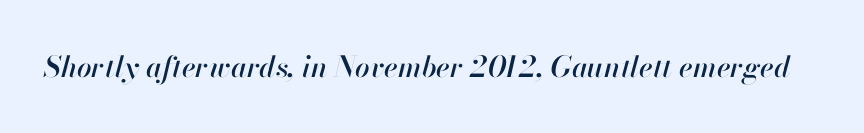
Q: Is the text italic (slanted)? A: Yes, it leans right by about 13 degrees.
Q: Is the text underlined? A: No.
Q: Is the spacing between letters normal or unusually wide? A: Normal.
Q: Width (condensed, normal, or wide)? A: Normal.
Q: Stroke contrast? A: High.
Q: x-height? A: Small.
Q: Monospaced? A: No.
